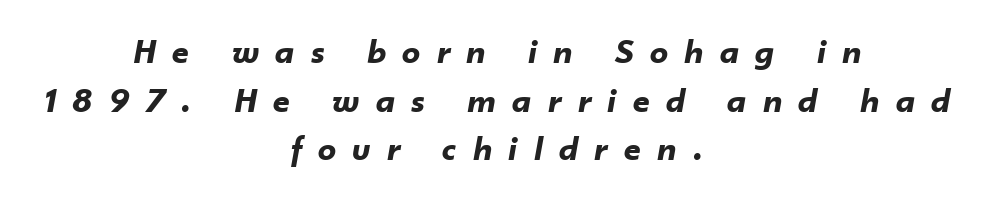
Q: Is the text bold? A: Yes.
Q: Is the text italic (slanted)? A: Yes, it leans right by about 10 degrees.
Q: Is the text underlined? A: No.
Q: How is the paragraph aligned? A: Centered.
Q: Is the spacing between letters normal or unusually wide? A: Unusually wide.
Q: Is the spacing between lines tight, normal or loose? A: Normal.
Q: Width (condensed, normal, or wide)? A: Normal.
Q: Stroke contrast? A: Low.
Q: x-height? A: Small.
Q: Monospaced? A: No.
